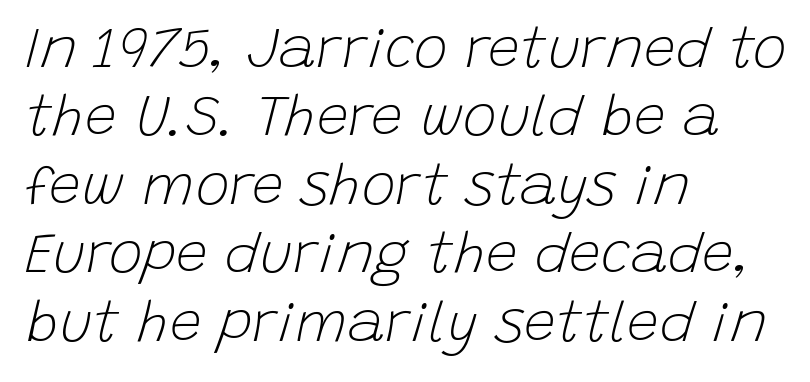
Q: Is the text bold? A: No.
Q: Is the text italic (slanted)? A: Yes, it leans right by about 15 degrees.
Q: Is the text underlined? A: No.
Q: How is the paragraph aligned? A: Left-aligned.
Q: Is the spacing between letters normal or unusually wide? A: Normal.
Q: Width (condensed, normal, or wide)? A: Normal.
Q: Stroke contrast? A: Low.
Q: x-height? A: Large.
Q: Monospaced? A: No.
